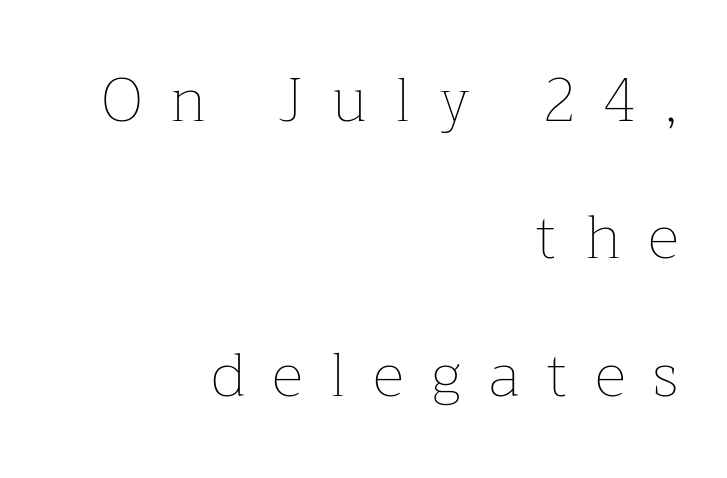
Q: Is the text bold? A: No.
Q: Is the text italic (slanted)? A: No, it is upright.
Q: Is the text underlined? A: No.
Q: How is the paragraph aligned? A: Right-aligned.
Q: Is the spacing between letters normal or unusually wide? A: Unusually wide.
Q: Is the spacing between lines tight, normal or loose? A: Loose.
Q: Width (condensed, normal, or wide)? A: Normal.
Q: Stroke contrast? A: Low.
Q: x-height? A: Medium.
Q: Monospaced? A: No.
